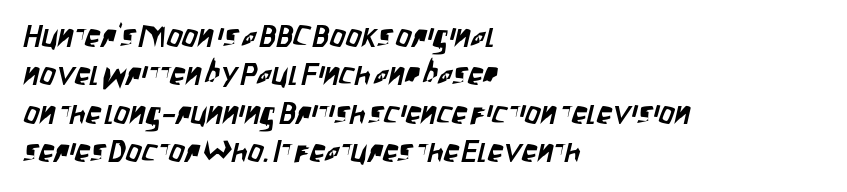
{"serif": "no", "width": "condensed", "stroke_contrast": "low", "x_height": "large", "monospaced": "no", "underline": "no", "align": "left", "line_spacing_ratio": 1.24, "letter_spacing": "normal", "letter_spacing_em": 0.0, "glyph_px": 31}
